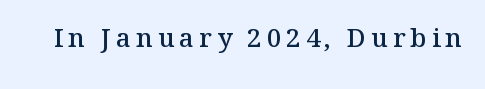
Glance below the letters and you will spot only blank space. In terms of weight, the rendering is demibold, just under bold. The font's upright variant was chosen for this text.
